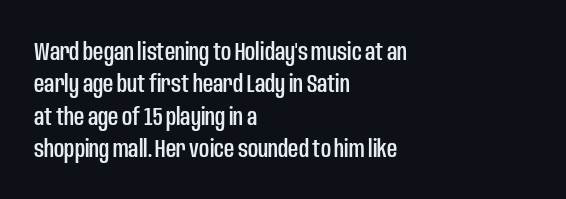
The image shows 25 px text type, upright; set left-aligned, normal line spacing (1.3x), normal letter spacing, not underlined.
